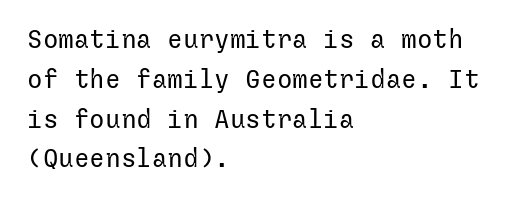
The image shows 26 px text type, upright; set left-aligned, normal line spacing (1.53x), normal letter spacing, not underlined.
